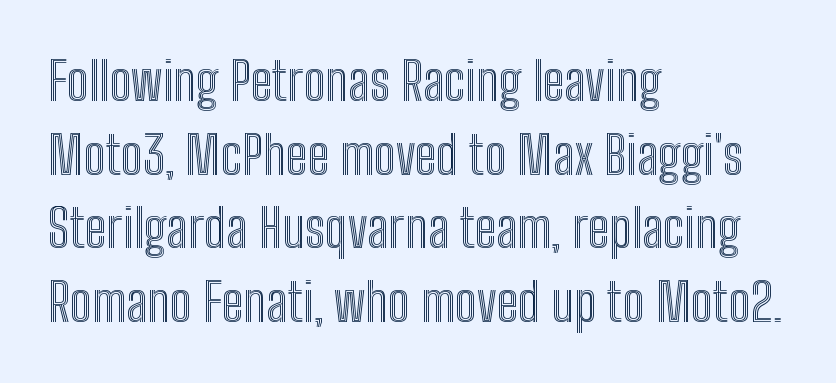
{"italic": "no", "width": "condensed", "x_height": "medium", "monospaced": "no", "underline": "no", "align": "left", "line_spacing": "normal", "line_spacing_ratio": 1.39, "letter_spacing": "normal", "letter_spacing_em": 0.0, "glyph_px": 53}
